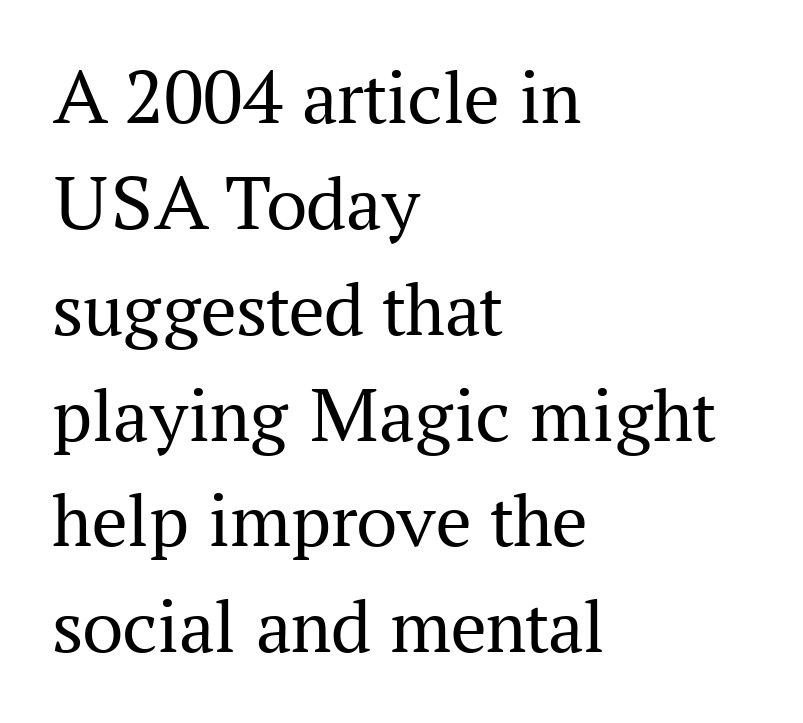
Q: Is the text bold? A: No.
Q: Is the text italic (slanted)? A: No, it is upright.
Q: Is the typeface a serif or a sans-serif typeface? A: Serif.
Q: Is the text underlined? A: No.
Q: How is the paragraph aligned? A: Left-aligned.
Q: Is the spacing between letters normal or unusually wide? A: Normal.
Q: Is the spacing between lines tight, normal or loose? A: Normal.
Q: Width (condensed, normal, or wide)? A: Normal.
Q: Stroke contrast? A: Medium.
Q: x-height? A: Medium.
Q: Monospaced? A: No.
